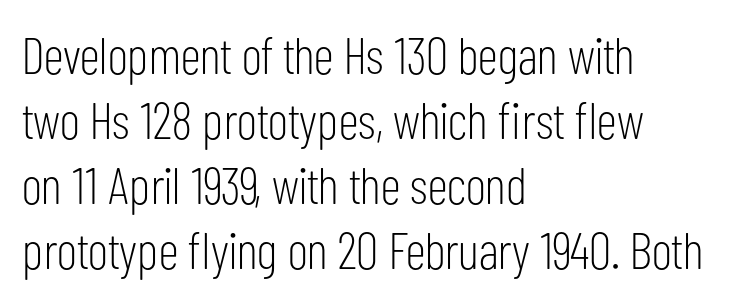
Q: Is the text bold? A: No.
Q: Is the text italic (slanted)? A: No, it is upright.
Q: Is the typeface a serif or a sans-serif typeface? A: Sans-serif.
Q: Is the text underlined? A: No.
Q: How is the paragraph aligned? A: Left-aligned.
Q: Is the spacing between letters normal or unusually wide? A: Normal.
Q: Is the spacing between lines tight, normal or loose? A: Normal.
Q: Width (condensed, normal, or wide)? A: Condensed.
Q: Stroke contrast? A: Low.
Q: x-height? A: Medium.
Q: Monospaced? A: No.
